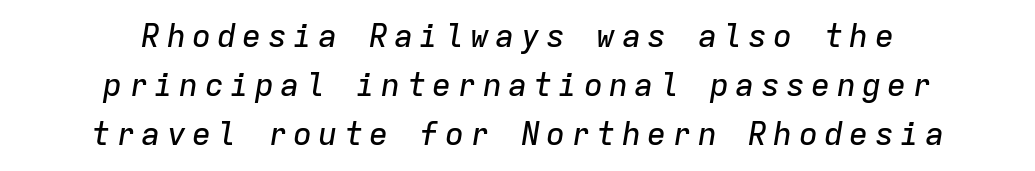
The gap between lines stays unmarked. The face used here is monospaced, like something from a code editor. Leftover space on each line is divided equally before and after the words. These lines were composed using italics. Each new line begins a customary step beneath the previous one.
